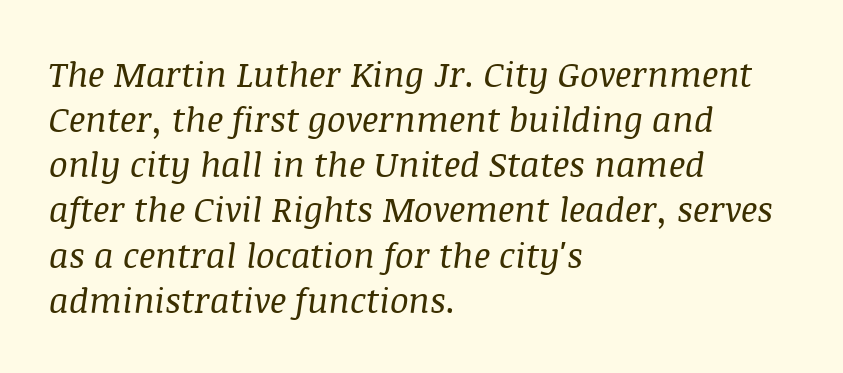
{"serif": "yes", "italic": "yes", "lean": "right", "slant_degrees": 8, "bold": "no", "weight": "regular", "width": "normal", "stroke_contrast": "medium", "x_height": "large", "monospaced": "no", "underline": "no", "align": "left", "line_spacing": "normal", "line_spacing_ratio": 1.29, "letter_spacing": "normal", "letter_spacing_em": 0.0, "glyph_px": 35}
